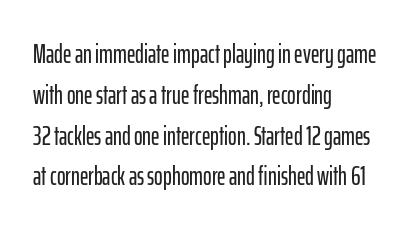
The image shows 26 px text type, upright; set left-aligned, normal line spacing (1.57x), normal letter spacing, not underlined.
